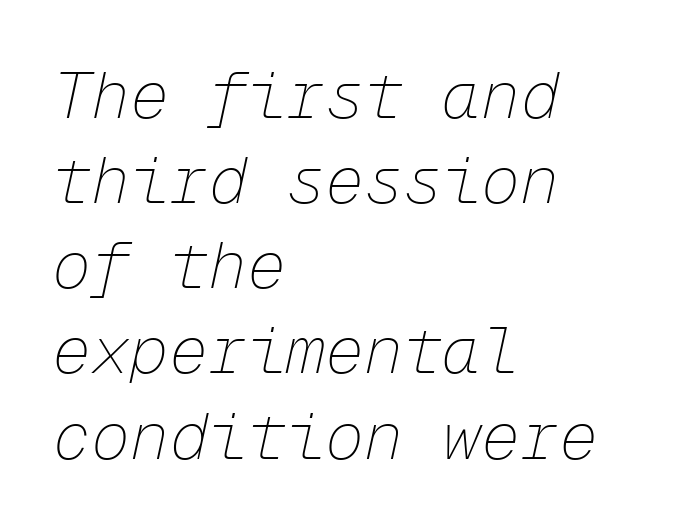
Q: Is the text bold? A: No.
Q: Is the text italic (slanted)? A: Yes, it leans right by about 12 degrees.
Q: Is the text underlined? A: No.
Q: How is the paragraph aligned? A: Left-aligned.
Q: Is the spacing between letters normal or unusually wide? A: Normal.
Q: Is the spacing between lines tight, normal or loose? A: Normal.
Q: Width (condensed, normal, or wide)? A: Normal.
Q: Stroke contrast? A: Low.
Q: x-height? A: Medium.
Q: Monospaced? A: Yes.
